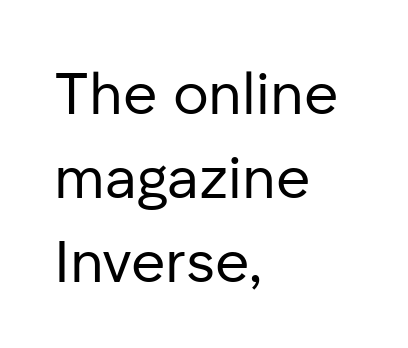
{"serif": "no", "italic": "no", "bold": "no", "weight": "regular", "width": "normal", "stroke_contrast": "low", "x_height": "medium", "monospaced": "no", "underline": "no", "align": "left", "line_spacing": "normal", "line_spacing_ratio": 1.42, "letter_spacing": "normal", "letter_spacing_em": 0.0, "glyph_px": 59}
